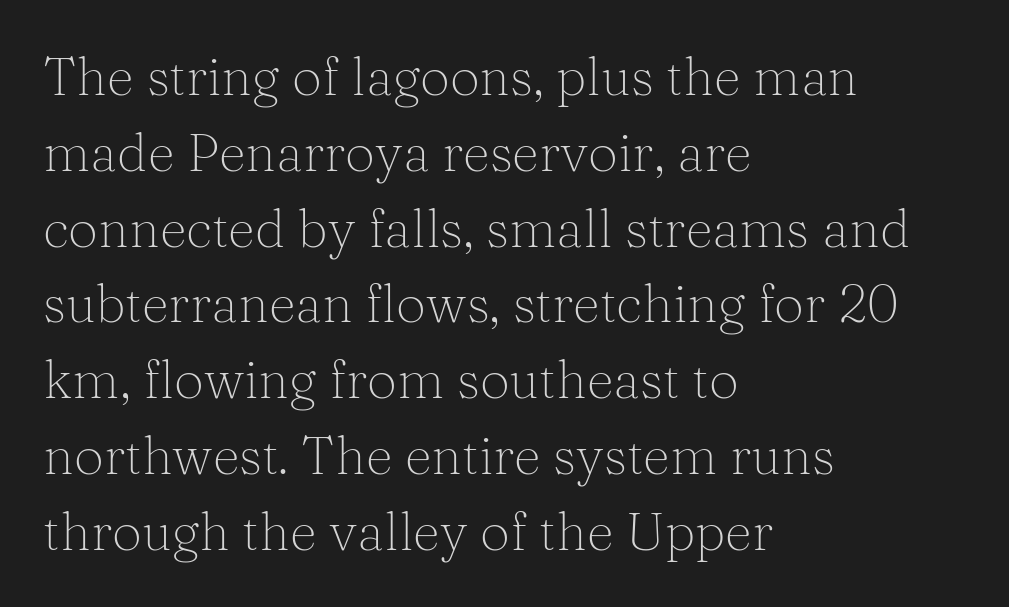
The image shows 53 px light serif type, upright; set left-aligned, normal line spacing (1.43x), normal letter spacing, not underlined; medium stroke contrast and a medium x-height.
